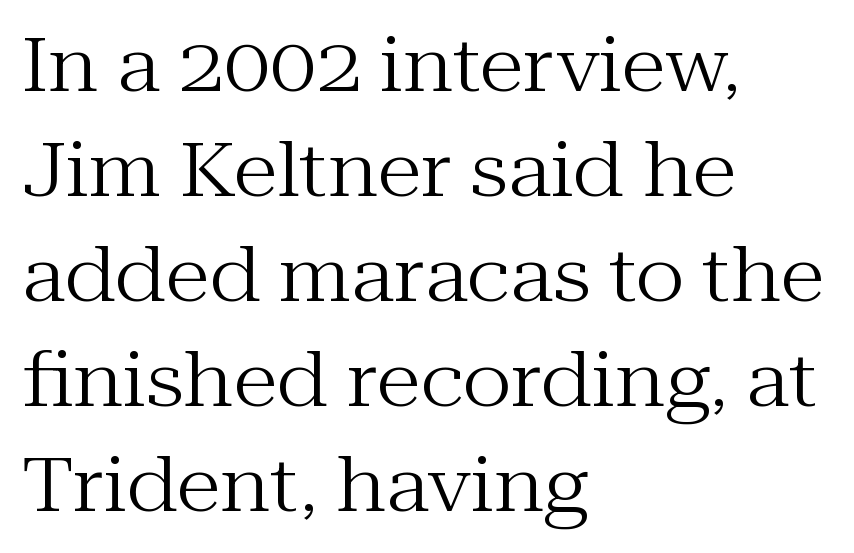
The image shows 74 px regular-weight serif type, upright; set left-aligned, normal line spacing (1.42x), normal letter spacing, not underlined; medium stroke contrast and a medium x-height.
